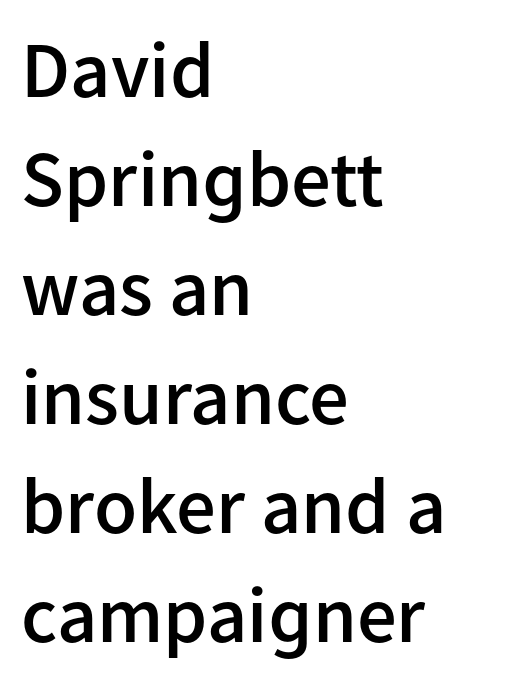
Q: Is the text bold? A: Semi-bold.
Q: Is the text italic (slanted)? A: No, it is upright.
Q: Is the typeface a serif or a sans-serif typeface? A: Sans-serif.
Q: Is the text underlined? A: No.
Q: How is the paragraph aligned? A: Left-aligned.
Q: Is the spacing between letters normal or unusually wide? A: Normal.
Q: Is the spacing between lines tight, normal or loose? A: Normal.
Q: Width (condensed, normal, or wide)? A: Normal.
Q: Stroke contrast? A: Low.
Q: x-height? A: Medium.
Q: Monospaced? A: No.
